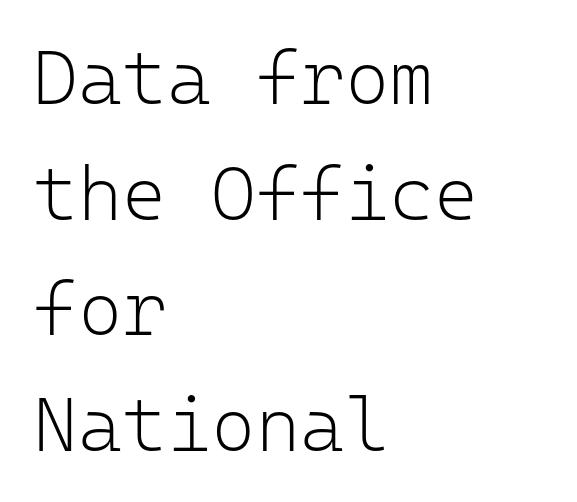
Q: Is the text bold? A: No.
Q: Is the text italic (slanted)? A: No, it is upright.
Q: Is the typeface a serif or a sans-serif typeface? A: Sans-serif.
Q: Is the text underlined? A: No.
Q: How is the paragraph aligned? A: Left-aligned.
Q: Is the spacing between letters normal or unusually wide? A: Normal.
Q: Is the spacing between lines tight, normal or loose? A: Normal.
Q: Width (condensed, normal, or wide)? A: Normal.
Q: Stroke contrast? A: Low.
Q: x-height? A: Medium.
Q: Monospaced? A: Yes.
